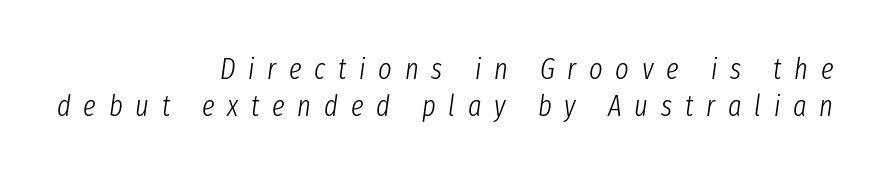
The image shows 29 px light, condensed type, italic (leaning right); set right-aligned, normal line spacing (1.28x), unusually wide letter spacing (+0.44 em), not underlined; low stroke contrast and a medium x-height.
